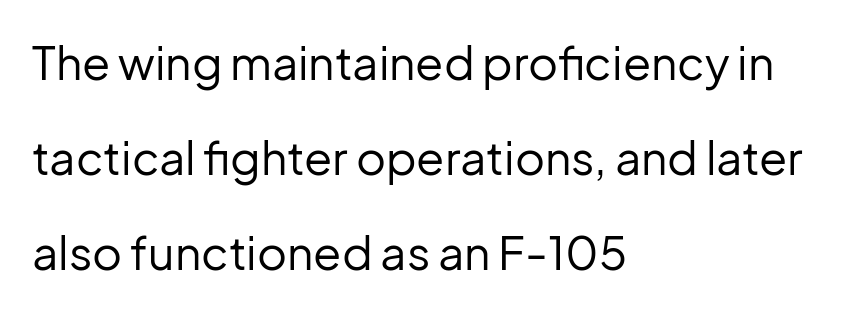
Italic? Not at all — the glyphs are vertical. Letter spacing: default. The ragged edge is on the right, which tells us the setting is flush left. Descenders are the only things crossing below the line. Regarding leading, the lines here are spaced well apart.
